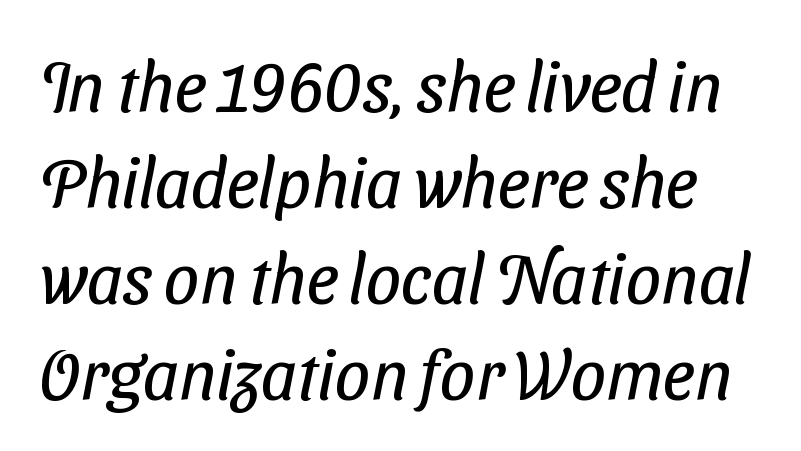
{"serif": "no", "bold": "no", "weight": "regular", "width": "condensed", "stroke_contrast": "low", "x_height": "medium", "monospaced": "no", "underline": "no", "line_spacing": "normal", "line_spacing_ratio": 1.37, "letter_spacing": "normal", "letter_spacing_em": 0.0, "glyph_px": 70}
